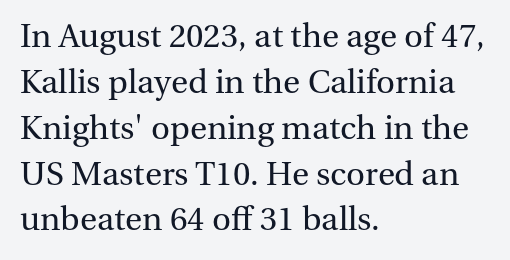
{"serif": "yes", "italic": "no", "bold": "no", "weight": "regular", "width": "normal", "stroke_contrast": "medium", "x_height": "medium", "monospaced": "no", "underline": "no", "align": "left", "line_spacing": "normal", "line_spacing_ratio": 1.31, "letter_spacing": "normal", "letter_spacing_em": 0.0, "glyph_px": 35}
